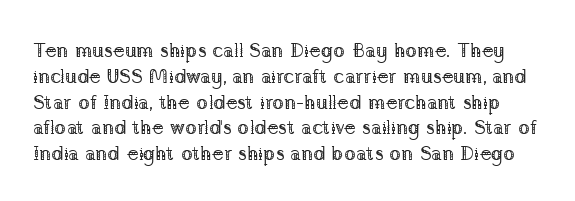
The image shows 20 px text type, upright; set normal line spacing (1.29x), normal letter spacing, not underlined.
